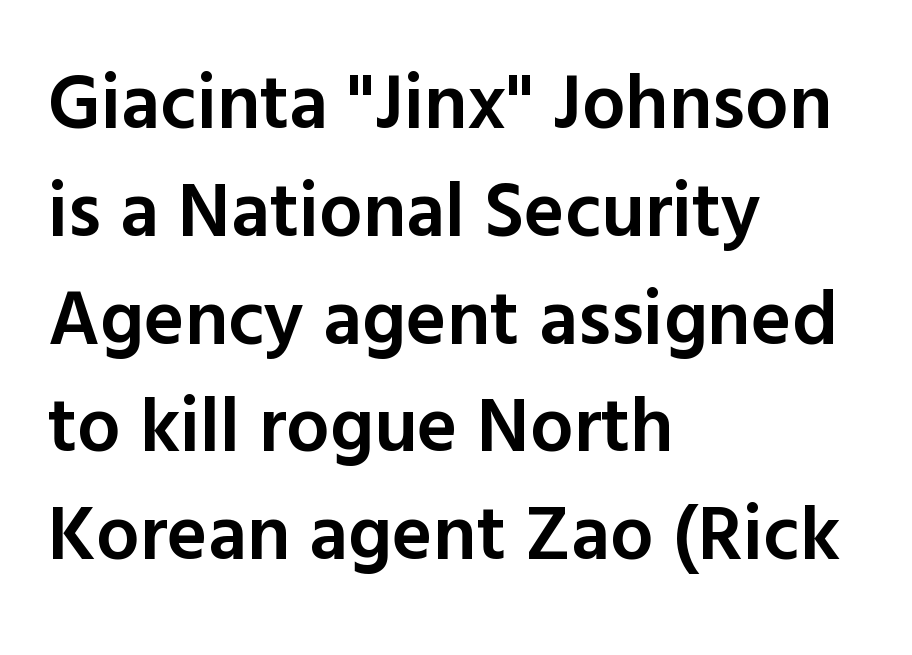
{"serif": "no", "italic": "no", "bold": "semi", "weight": "semibold", "width": "normal", "x_height": "medium", "monospaced": "no", "underline": "no", "align": "left", "line_spacing": "normal", "line_spacing_ratio": 1.4, "letter_spacing": "normal", "letter_spacing_em": 0.0, "glyph_px": 77}
